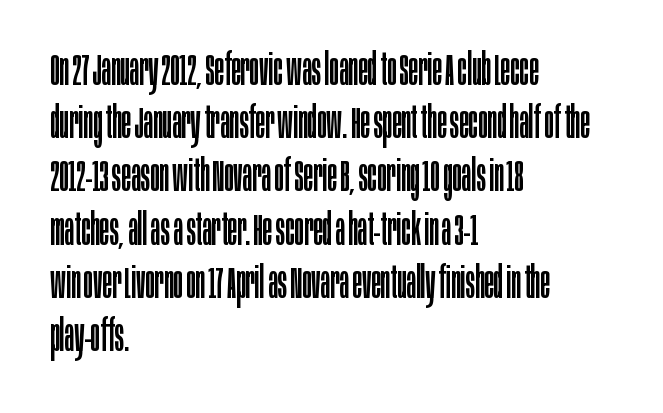
Q: Is the text bold? A: No.
Q: Is the text italic (slanted)? A: No, it is upright.
Q: Is the typeface a serif or a sans-serif typeface? A: Sans-serif.
Q: Is the text underlined? A: No.
Q: How is the paragraph aligned? A: Left-aligned.
Q: Is the spacing between letters normal or unusually wide? A: Normal.
Q: Width (condensed, normal, or wide)? A: Condensed.
Q: Stroke contrast? A: Low.
Q: x-height? A: Large.
Q: Monospaced? A: No.
